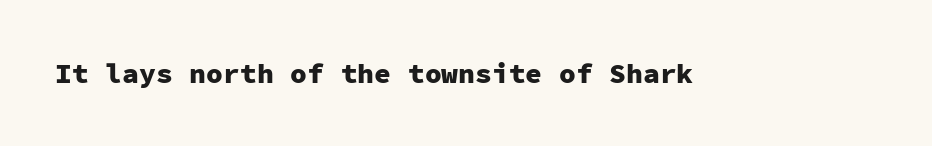
The rendering shows plain stroke endings on the letterforms — a sans-serif design. A typesetter would mark this as roman, not italic. Heft: maximum for text — a bold. Beneath every word, the page is bare. In terms of letterspacing, this is plain default setting. Spacing verdict: monospaced, one width for all characters.
